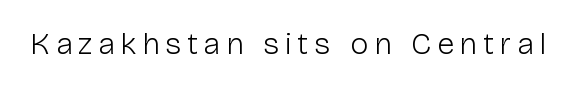
Observe the absence of serifs on each vertical stroke in this sample. Compared with a typical body face, this is equally light or lighter still. The baseline area is clear. Think of a printed novel: that variable character pitch is what you see here. Tall strokes in this sample are plumb rather than angled.
